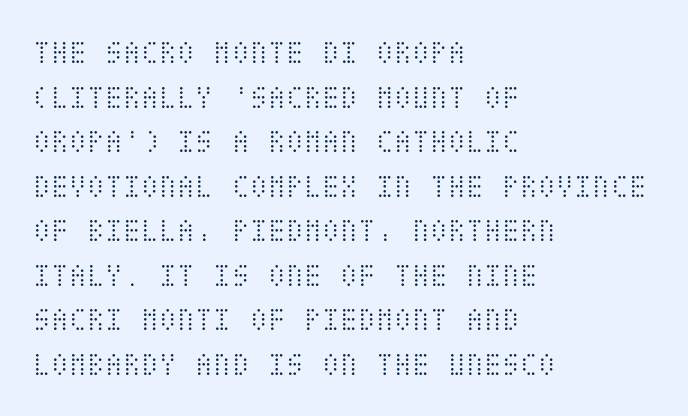
{"italic": "no", "bold": "no", "weight": "light", "width": "condensed", "stroke_contrast": "medium", "x_height": "large", "underline": "no", "align": "left", "line_spacing": "normal", "line_spacing_ratio": 1.35, "letter_spacing": "normal", "letter_spacing_em": 0.0, "glyph_px": 33}
